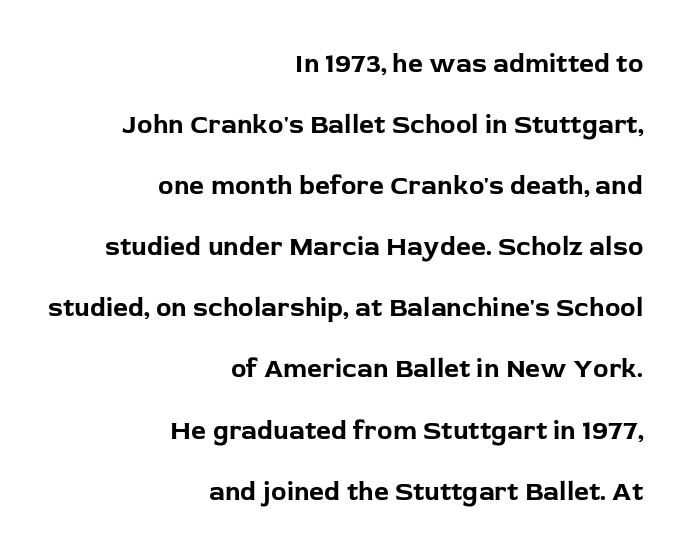
The image shows 26 px bold type, upright; set right-aligned, loose line spacing (2.35x), normal letter spacing, not underlined.
